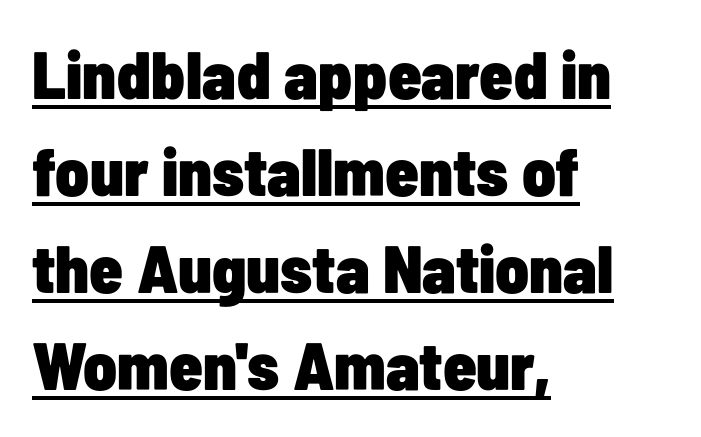
Q: Is the text bold? A: Yes.
Q: Is the text italic (slanted)? A: No, it is upright.
Q: Is the typeface a serif or a sans-serif typeface? A: Sans-serif.
Q: Is the text underlined? A: Yes.
Q: How is the paragraph aligned? A: Left-aligned.
Q: Is the spacing between letters normal or unusually wide? A: Normal.
Q: Is the spacing between lines tight, normal or loose? A: Normal.
Q: Width (condensed, normal, or wide)? A: Condensed.
Q: Stroke contrast? A: Low.
Q: x-height? A: Medium.
Q: Monospaced? A: No.
